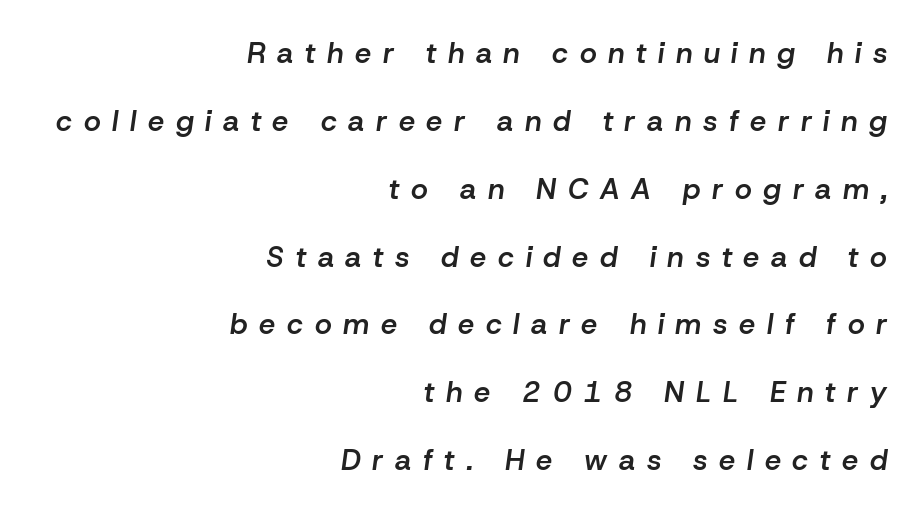
Spacing between characters has been opened up far beyond the box default. Do the characters align in a grid? No, the font is proportional. The space between consecutive lines is lavish. The rendering uses a semibold face; strokes are thickened but not to full bold.
